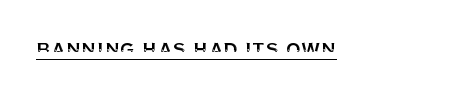
Default kerning and tracking; the words read as compact shapes. Notice how the stems are strictly vertical — no italics here. The glyphs are accompanied by a horizontal stroke just below them.
